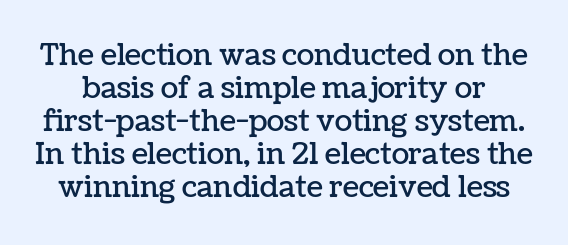
Q: Is the text italic (slanted)? A: No, it is upright.
Q: Is the text underlined? A: No.
Q: Is the spacing between letters normal or unusually wide? A: Normal.
Q: Is the spacing between lines tight, normal or loose? A: Tight.
Q: Width (condensed, normal, or wide)? A: Normal.
Q: Stroke contrast? A: Low.
Q: x-height? A: Medium.
Q: Monospaced? A: No.
